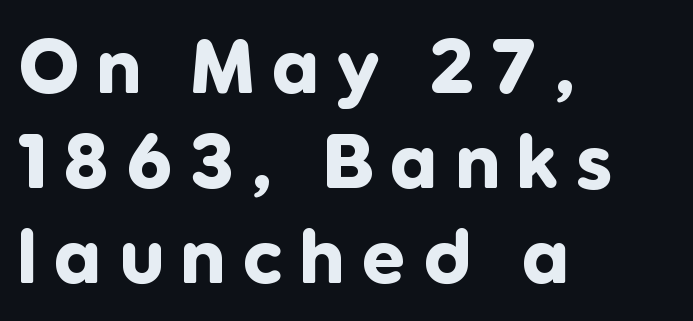
The image shows 76 px bold sans-serif type, upright; set left-aligned, normal line spacing (1.25x), unusually wide letter spacing (+0.24 em), not underlined; low stroke contrast and a medium x-height.
